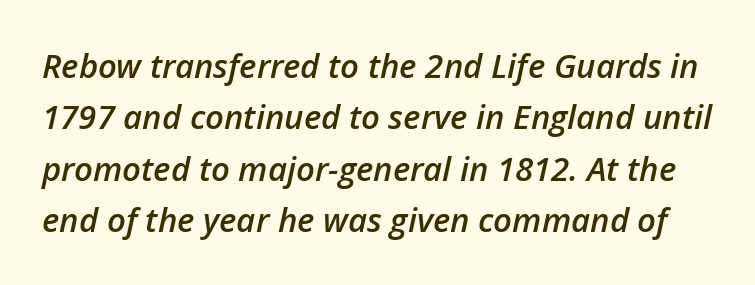
The image shows 33 px semibold type, italic (leaning right); set normal line spacing (1.56x), normal letter spacing, not underlined; low stroke contrast and a medium x-height.
